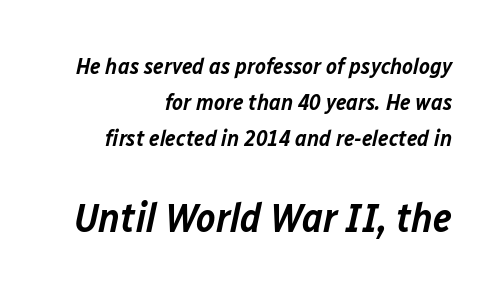
The image shows 41 px semibold type, italic (leaning right); set right-aligned, normal line spacing (1.57x), normal letter spacing, not underlined; the second (bottom) block is 1.78x larger; low stroke contrast and a medium x-height.
